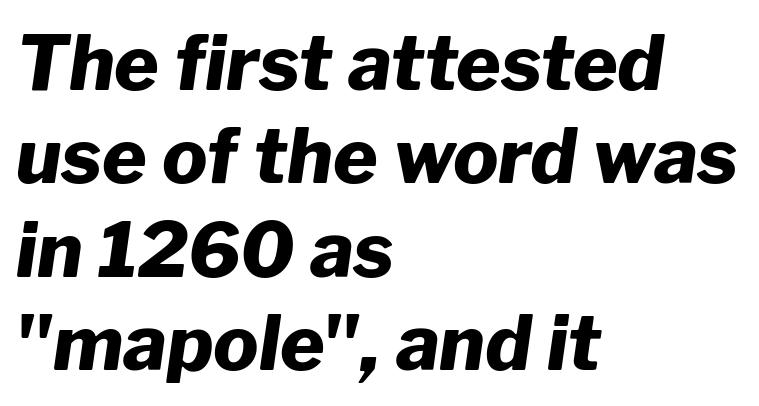
The image shows 76 px heavy type, italic (leaning right); set left-aligned, line spacing 1.23x, normal letter spacing, not underlined; low stroke contrast and a medium x-height.
